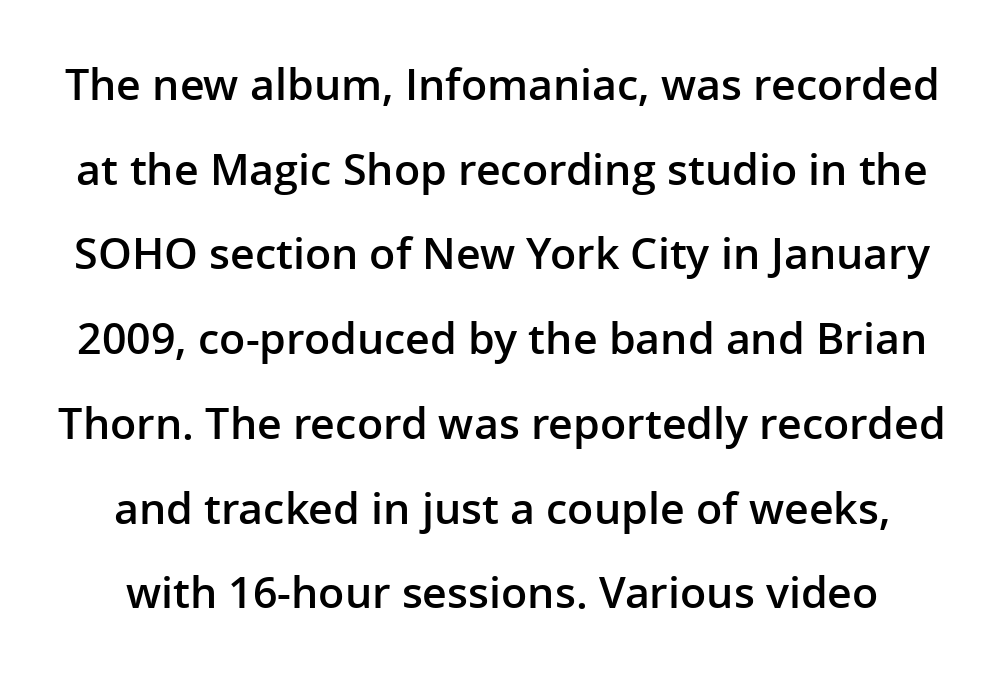
Q: Is the text bold? A: Semi-bold.
Q: Is the text italic (slanted)? A: No, it is upright.
Q: Is the typeface a serif or a sans-serif typeface? A: Sans-serif.
Q: Is the text underlined? A: No.
Q: Is the spacing between letters normal or unusually wide? A: Normal.
Q: Is the spacing between lines tight, normal or loose? A: Loose.
Q: Width (condensed, normal, or wide)? A: Normal.
Q: Stroke contrast? A: Low.
Q: x-height? A: Medium.
Q: Monospaced? A: No.
